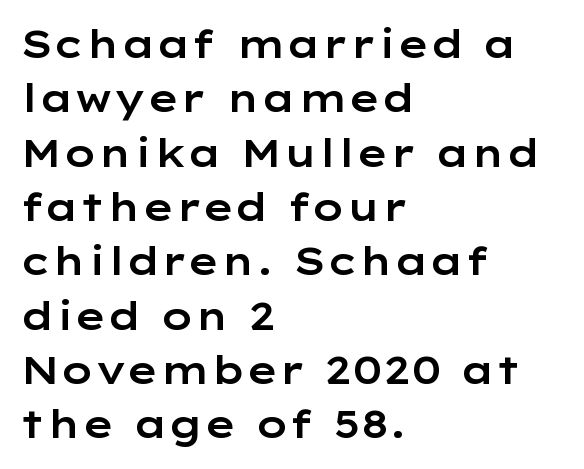
Q: Is the text italic (slanted)? A: No, it is upright.
Q: Is the typeface a serif or a sans-serif typeface? A: Sans-serif.
Q: Is the text underlined? A: No.
Q: How is the paragraph aligned? A: Left-aligned.
Q: Is the spacing between letters normal or unusually wide? A: Normal.
Q: Is the spacing between lines tight, normal or loose? A: Normal.
Q: Width (condensed, normal, or wide)? A: Wide.
Q: Stroke contrast? A: Low.
Q: x-height? A: Medium.
Q: Monospaced? A: No.
